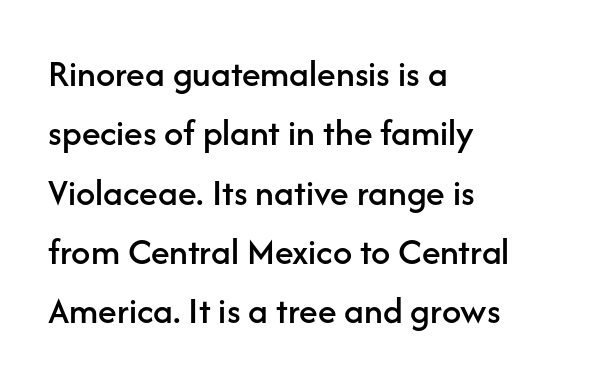
The image shows 38 px sans-serif type, upright; set left-aligned, normal line spacing (1.56x), normal letter spacing, not underlined; low stroke contrast and a medium x-height.
